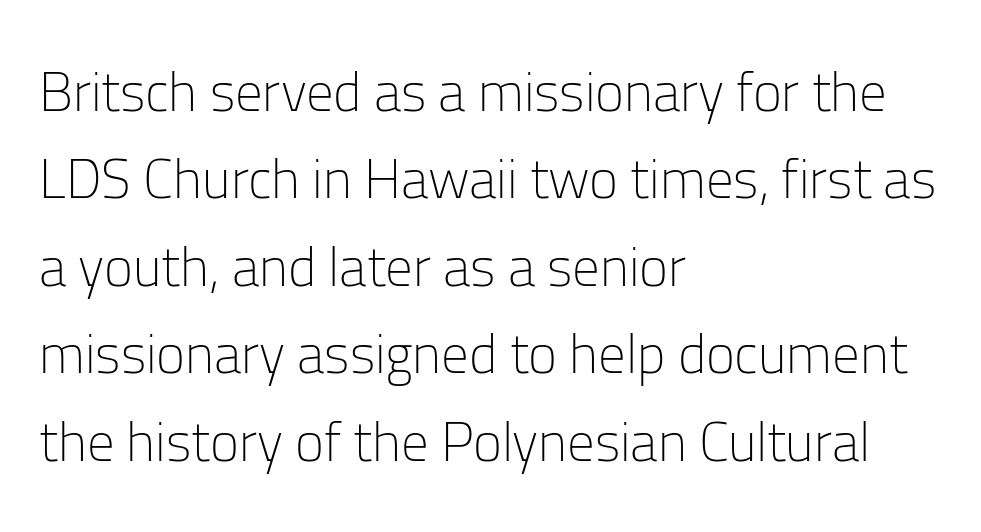
Q: Is the text bold? A: No.
Q: Is the text italic (slanted)? A: No, it is upright.
Q: Is the typeface a serif or a sans-serif typeface? A: Sans-serif.
Q: Is the text underlined? A: No.
Q: How is the paragraph aligned? A: Left-aligned.
Q: Is the spacing between letters normal or unusually wide? A: Normal.
Q: Is the spacing between lines tight, normal or loose? A: Normal.
Q: Width (condensed, normal, or wide)? A: Normal.
Q: Stroke contrast? A: Low.
Q: x-height? A: Medium.
Q: Monospaced? A: No.
